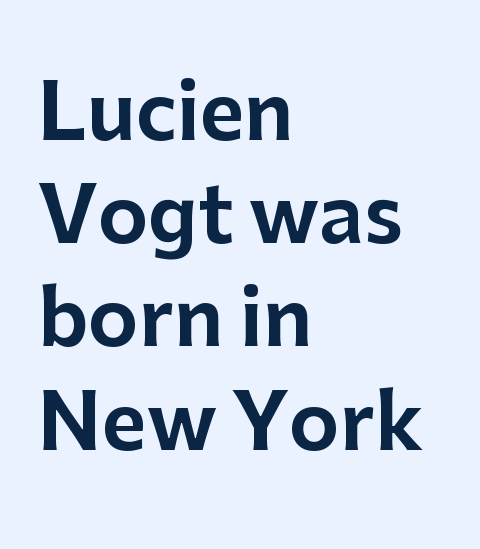
Q: Is the text italic (slanted)? A: No, it is upright.
Q: Is the typeface a serif or a sans-serif typeface? A: Sans-serif.
Q: Is the text underlined? A: No.
Q: How is the paragraph aligned? A: Left-aligned.
Q: Is the spacing between letters normal or unusually wide? A: Normal.
Q: Is the spacing between lines tight, normal or loose? A: Normal.
Q: Width (condensed, normal, or wide)? A: Normal.
Q: Stroke contrast? A: Low.
Q: x-height? A: Medium.
Q: Monospaced? A: No.
